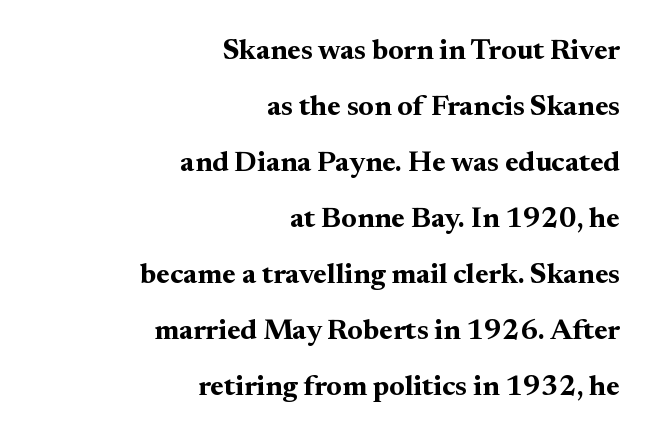
Reading down the block, your eye finds every line finishing at a fixed right position. Is this a fixed-width face? No — the glyphs have proportional, varying widths. The typography opts for an upright posture over an oblique one. This block would shrink considerably if given ordinary leading; it's expanded now. What stands out about the letter spacing? Nothing — it is the standard amount.
